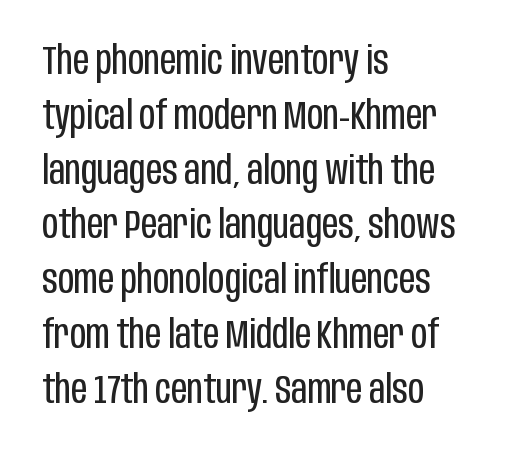
Q: Is the text bold? A: No.
Q: Is the text italic (slanted)? A: No, it is upright.
Q: Is the typeface a serif or a sans-serif typeface? A: Sans-serif.
Q: Is the text underlined? A: No.
Q: How is the paragraph aligned? A: Left-aligned.
Q: Is the spacing between letters normal or unusually wide? A: Normal.
Q: Is the spacing between lines tight, normal or loose? A: Normal.
Q: Width (condensed, normal, or wide)? A: Condensed.
Q: Stroke contrast? A: Low.
Q: x-height? A: Large.
Q: Monospaced? A: No.
